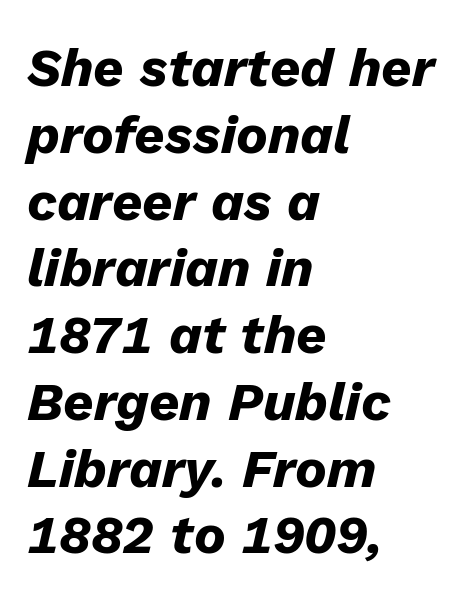
{"italic": "yes", "lean": "right", "slant_degrees": 13, "bold": "yes", "weight": "heavy", "width": "normal", "stroke_contrast": "low", "x_height": "medium", "monospaced": "no", "underline": "no", "align": "left", "line_spacing": "normal", "line_spacing_ratio": 1.26, "letter_spacing": "normal", "letter_spacing_em": 0.0, "glyph_px": 53}
